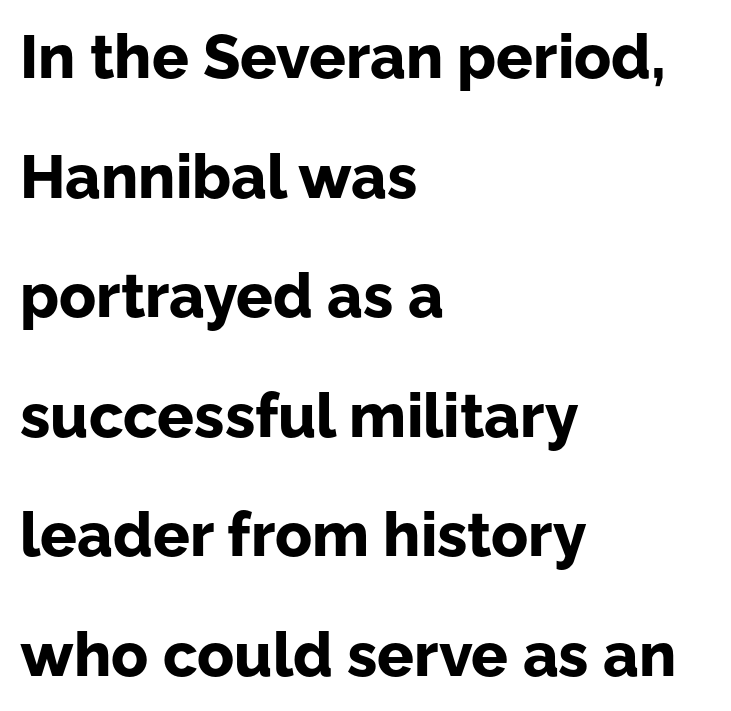
Q: Is the text bold? A: Yes.
Q: Is the text italic (slanted)? A: No, it is upright.
Q: Is the typeface a serif or a sans-serif typeface? A: Sans-serif.
Q: Is the text underlined? A: No.
Q: How is the paragraph aligned? A: Left-aligned.
Q: Is the spacing between letters normal or unusually wide? A: Normal.
Q: Is the spacing between lines tight, normal or loose? A: Loose.
Q: Width (condensed, normal, or wide)? A: Normal.
Q: Stroke contrast? A: Low.
Q: x-height? A: Medium.
Q: Monospaced? A: No.
